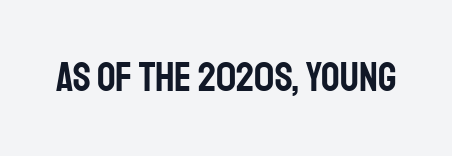
{"serif": "no", "italic": "no", "width": "condensed", "stroke_contrast": "low", "x_height": "large", "monospaced": "no", "underline": "no", "letter_spacing": "normal", "letter_spacing_em": 0.0, "glyph_px": 41}
